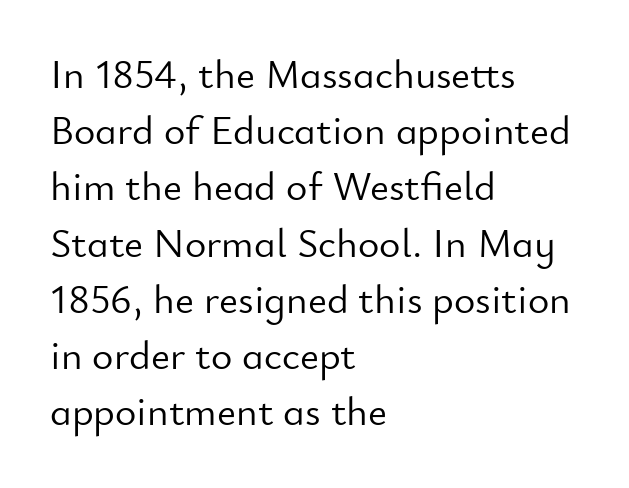
Typeset ragged right — the left edge is the straight one. Do the characters align in a grid? No, the font is proportional. Has an underline been added? It has not. Tall strokes in this sample are plumb rather than angled. Observe the ordinary spacing: letters are neighbours, not strangers.
